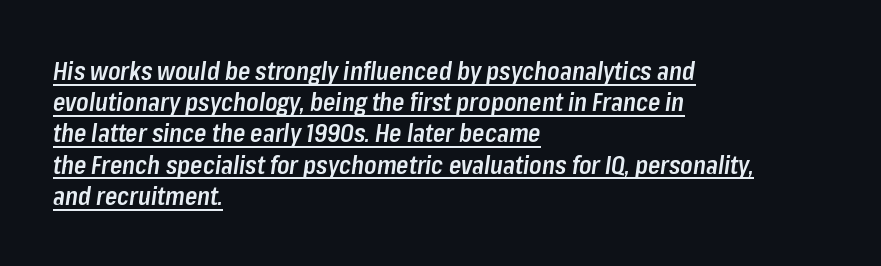
Interline gaps are of average width in this sample. The type is set solid horizontally, with unmodified tracking. Does a line run under the words? Yes, clearly. The glyphs have the mass of a demibold cut, below bold. Typeset ragged right — the left edge is the straight one. The specimen reads as italic at a glance.
